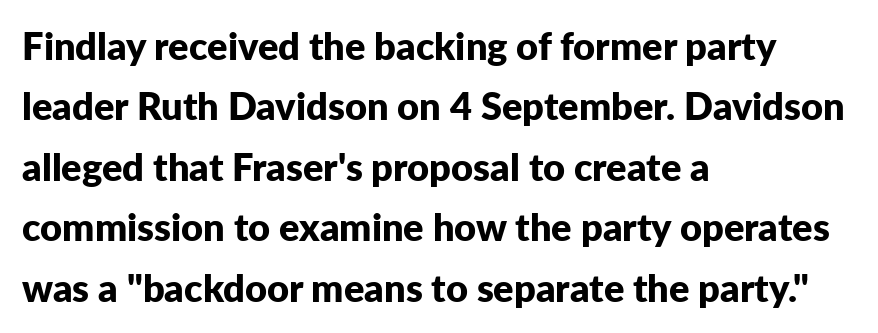
Q: Is the text bold? A: Yes.
Q: Is the text italic (slanted)? A: No, it is upright.
Q: Is the typeface a serif or a sans-serif typeface? A: Sans-serif.
Q: Is the text underlined? A: No.
Q: How is the paragraph aligned? A: Left-aligned.
Q: Is the spacing between letters normal or unusually wide? A: Normal.
Q: Is the spacing between lines tight, normal or loose? A: Normal.
Q: Width (condensed, normal, or wide)? A: Normal.
Q: Stroke contrast? A: Low.
Q: x-height? A: Medium.
Q: Monospaced? A: No.
